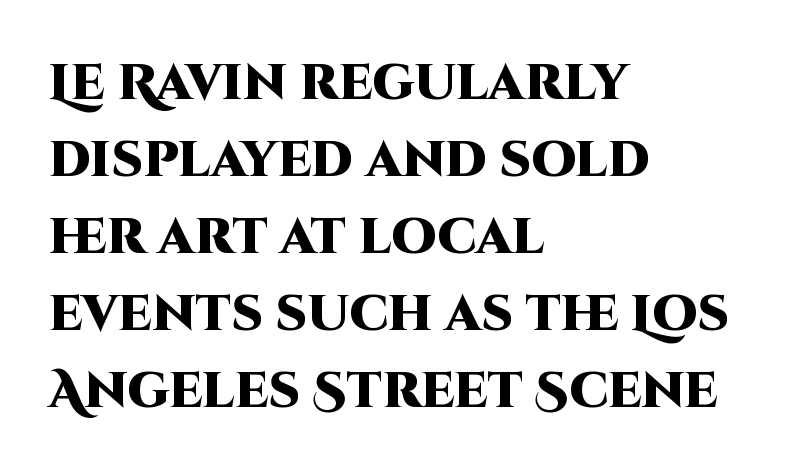
The image shows 50 px heavy sans-serif type, upright; set left-aligned, normal line spacing (1.54x), normal letter spacing, not underlined; high stroke contrast and a large x-height.
